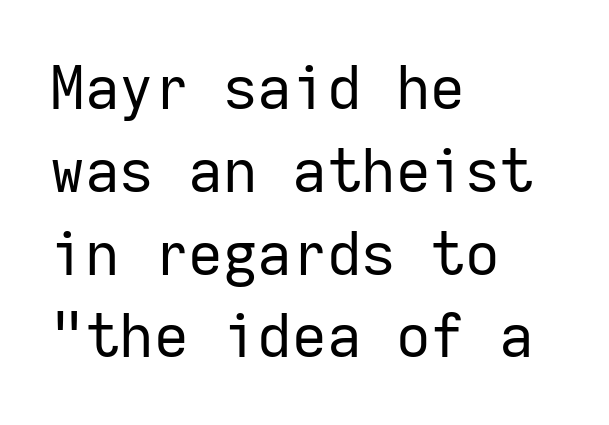
Line starts are locked; line ends wander. In terms of posture, this sample is upright. Look at the bottom of the vertical strokes: they stop flat, with no serifs. The gaps between neighbouring characters are ordinary and unremarkable. Note the uniform advance width — an 'i' takes as much space as an 'm'.
